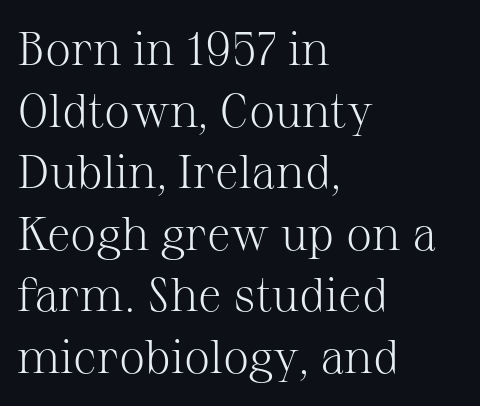
Q: Is the text bold? A: No.
Q: Is the text italic (slanted)? A: No, it is upright.
Q: Is the typeface a serif or a sans-serif typeface? A: Serif.
Q: Is the text underlined? A: No.
Q: How is the paragraph aligned? A: Left-aligned.
Q: Is the spacing between letters normal or unusually wide? A: Normal.
Q: Is the spacing between lines tight, normal or loose? A: Normal.
Q: Width (condensed, normal, or wide)? A: Normal.
Q: Stroke contrast? A: Medium.
Q: x-height? A: Medium.
Q: Monospaced? A: No.
